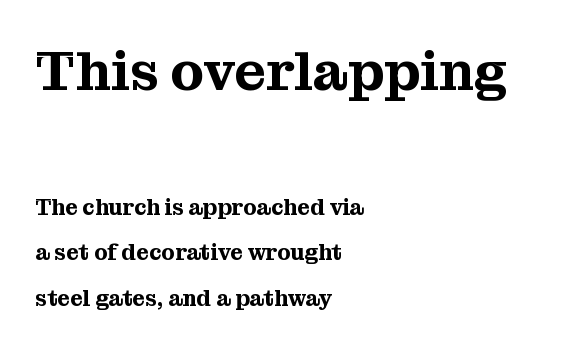
The image shows 55 px serif type, upright; set left-aligned, loose line spacing (2.07x), normal letter spacing, not underlined; the first (top) block is 2.5x larger; medium stroke contrast and a medium x-height.
